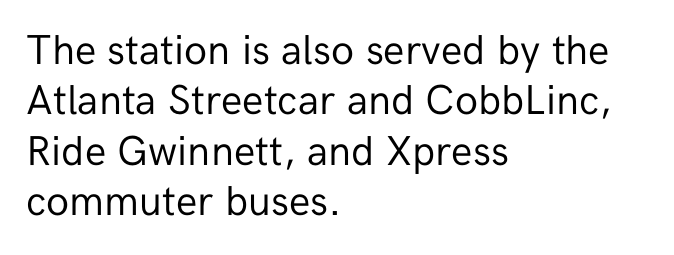
{"serif": "no", "italic": "no", "bold": "no", "weight": "regular", "width": "normal", "stroke_contrast": "low", "x_height": "medium", "monospaced": "no", "underline": "no", "align": "left", "line_spacing_ratio": 1.2, "letter_spacing": "normal", "letter_spacing_em": 0.0, "glyph_px": 42}
